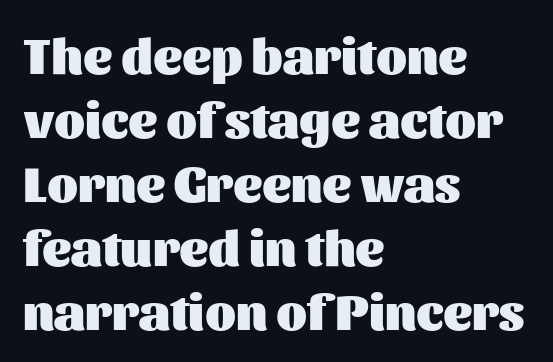
Descender tails drop into unmarked territory. The face used here is proportionally spaced, like ordinary book or web type. Teacher's note: observe the even left margin — that is flush-left alignment. These lines carry a lot of weight — the face is fully bold. A normal amount of white space separates one row of letters from the next.
